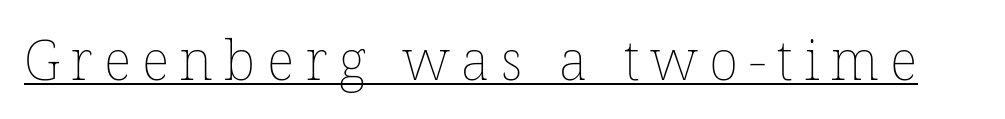
Q: Is the text bold? A: No.
Q: Is the text italic (slanted)? A: No, it is upright.
Q: Is the text underlined? A: Yes.
Q: Is the spacing between letters normal or unusually wide? A: Unusually wide.
Q: Width (condensed, normal, or wide)? A: Normal.
Q: Stroke contrast? A: Low.
Q: x-height? A: Medium.
Q: Monospaced? A: No.
